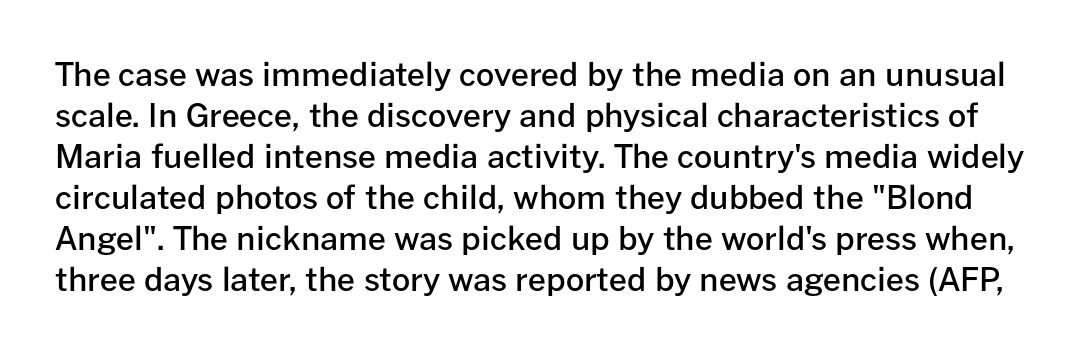
Anything drawn beneath the words? Only blank space. Does the lettering tilt? It doesn't — this is upright. The passage shown is typed in a proportional face where columns would drift. Are there feet on the stems? There aren't — it's a sans. Standard letterfit; no display-style spreading of the glyphs.
